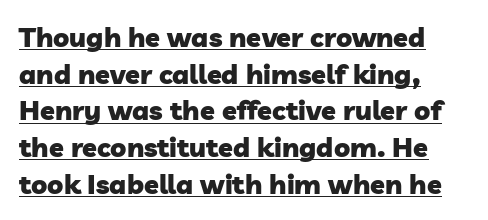
The image shows 27 px bold type; set left-aligned, normal line spacing (1.36x), normal letter spacing, underlined.
